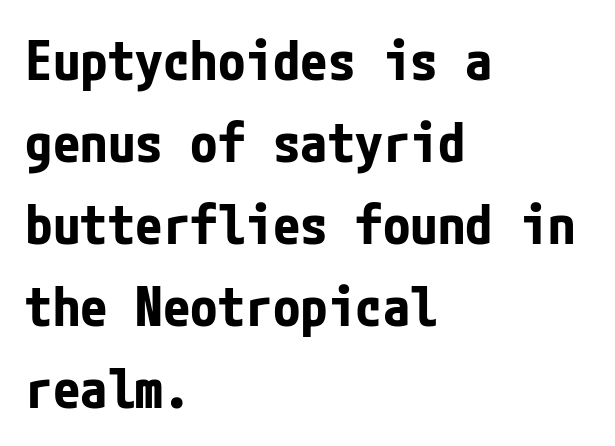
Q: Is the text bold? A: Yes.
Q: Is the text italic (slanted)? A: No, it is upright.
Q: Is the typeface a serif or a sans-serif typeface? A: Sans-serif.
Q: Is the text underlined? A: No.
Q: How is the paragraph aligned? A: Left-aligned.
Q: Is the spacing between letters normal or unusually wide? A: Normal.
Q: Is the spacing between lines tight, normal or loose? A: Normal.
Q: Width (condensed, normal, or wide)? A: Condensed.
Q: Stroke contrast? A: Low.
Q: x-height? A: Medium.
